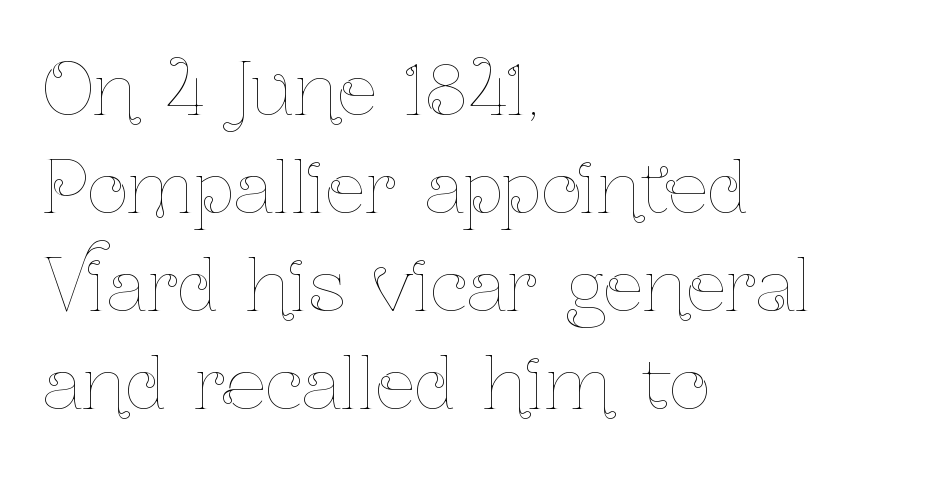
{"italic": "no", "bold": "no", "weight": "thin", "width": "condensed", "stroke_contrast": "low", "x_height": "medium", "monospaced": "no", "underline": "no", "align": "left", "line_spacing": "normal", "line_spacing_ratio": 1.38, "letter_spacing": "normal", "letter_spacing_em": 0.0, "glyph_px": 71}
